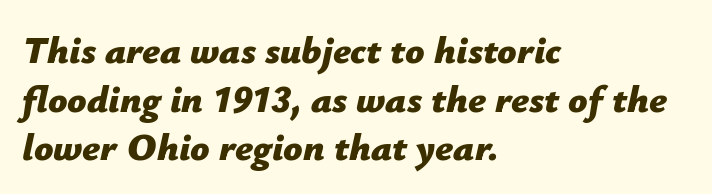
How heavy is the stroke? Heavy — this is a bold. You can tell it's italic because the verticals aren't actually vertical. The type is set solid horizontally, with unmodified tracking. The area under the type is left untouched. The rendering uses a moderate line-height, typical for paragraphs. Varying glyph widths throughout — classic text-font behaviour.
